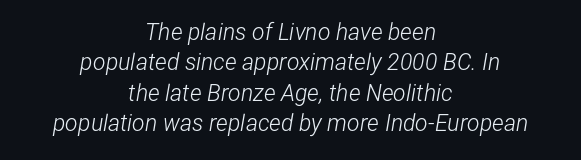
{"italic": "yes", "lean": "right", "slant_degrees": 12, "bold": "no", "underline": "no", "align": "center", "line_spacing": "normal", "line_spacing_ratio": 1.32, "letter_spacing": "normal", "letter_spacing_em": 0.0, "glyph_px": 23}
